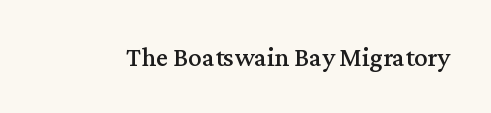
{"italic": "no", "underline": "no", "letter_spacing": "normal", "letter_spacing_em": 0.0, "glyph_px": 27}
